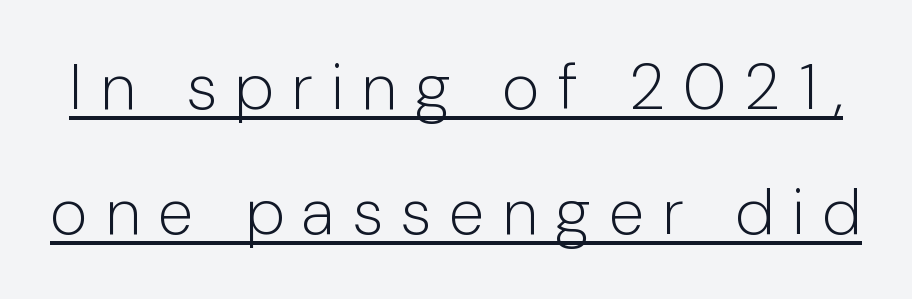
Quick note: interline space is abundant. The passage shown is typed in a proportional face where columns would drift. The lettering is marked with a stroke running underneath it. Do the letters lean? They stand straight. The letterforms stand isolated, each surrounded by extra space.
